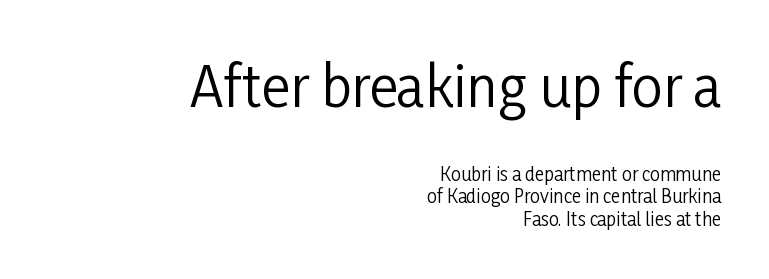
{"serif": "no", "italic": "no", "bold": "no", "weight": "regular", "width": "condensed", "stroke_contrast": "low", "x_height": "medium", "monospaced": "no", "underline": "no", "align": "right", "line_spacing": "normal", "line_spacing_ratio": 1.25, "letter_spacing": "normal", "letter_spacing_em": 0.0, "larger_block": "first", "size_ratio": 3.06, "glyph_px": 55}
